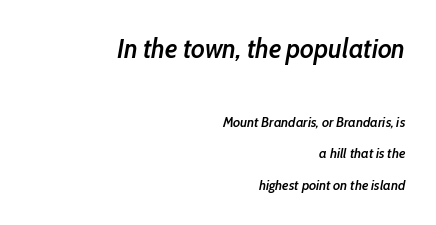
The image shows 27 px text type, italic (leaning right); set right-aligned, loose line spacing (2.24x), normal letter spacing, not underlined; the first (top) block is 1.93x larger.
